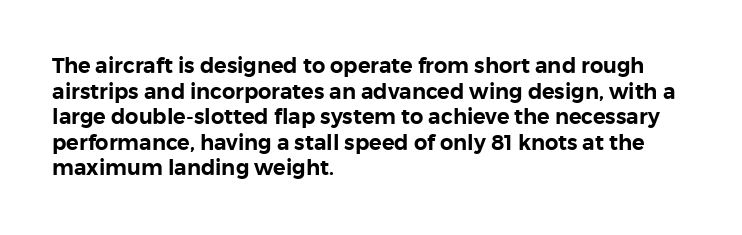
Line beginnings align vertically; line endings do not. Posture: vertical. A typesetter would call this zero additional tracking. The baseline area is clear.
